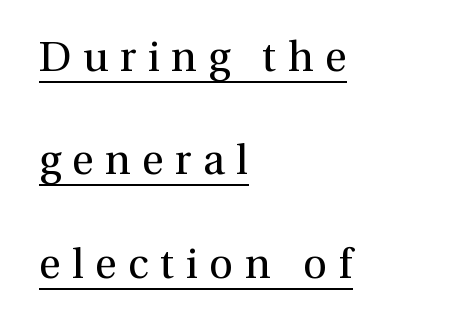
Q: Is the text bold? A: No.
Q: Is the text italic (slanted)? A: No, it is upright.
Q: Is the typeface a serif or a sans-serif typeface? A: Serif.
Q: Is the text underlined? A: Yes.
Q: How is the paragraph aligned? A: Left-aligned.
Q: Is the spacing between letters normal or unusually wide? A: Unusually wide.
Q: Is the spacing between lines tight, normal or loose? A: Loose.
Q: Width (condensed, normal, or wide)? A: Normal.
Q: x-height? A: Medium.
Q: Monospaced? A: No.
